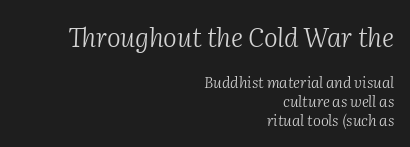
The image shows 26 px text type, italic (leaning right); set right-aligned, normal line spacing (1.27x), normal letter spacing, not underlined; the first (top) block is 1.73x larger.
